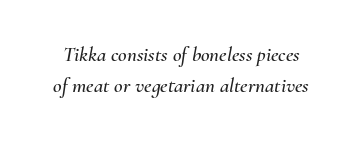
Q: Is the text italic (slanted)? A: Yes, it leans right by about 10 degrees.
Q: Is the text underlined? A: No.
Q: Is the spacing between letters normal or unusually wide? A: Normal.
Q: Is the spacing between lines tight, normal or loose? A: Normal.
